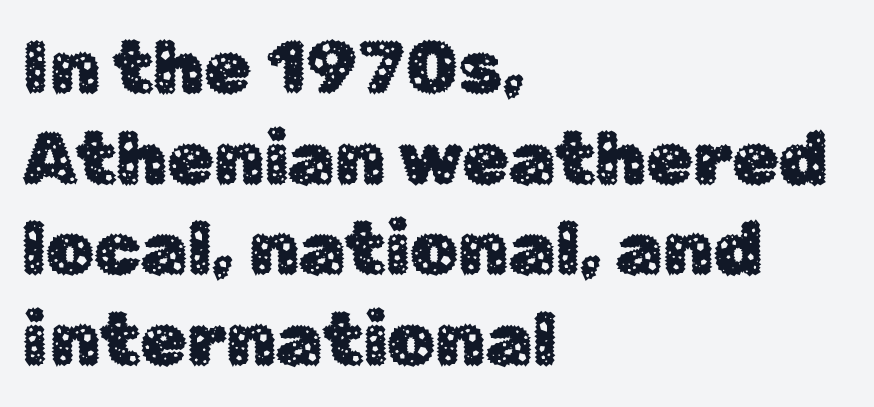
{"serif": "no", "italic": "no", "width": "normal", "stroke_contrast": "low", "x_height": "medium", "monospaced": "no", "underline": "no", "align": "left", "line_spacing_ratio": 1.21, "letter_spacing": "normal", "letter_spacing_em": 0.0, "glyph_px": 75}
